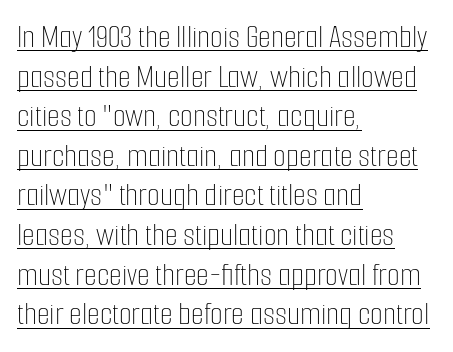
Q: Is the text bold? A: No.
Q: Is the text italic (slanted)? A: No, it is upright.
Q: Is the text underlined? A: Yes.
Q: How is the paragraph aligned? A: Left-aligned.
Q: Is the spacing between letters normal or unusually wide? A: Normal.
Q: Width (condensed, normal, or wide)? A: Condensed.
Q: Stroke contrast? A: Low.
Q: x-height? A: Medium.
Q: Monospaced? A: No.
